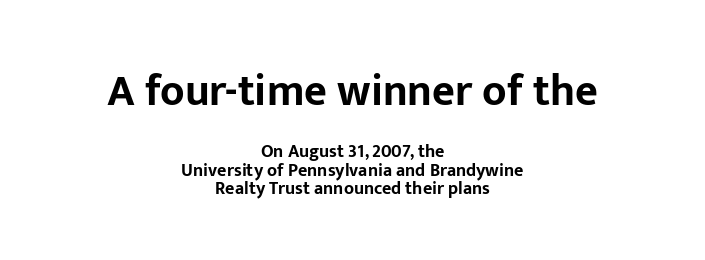
The image shows 44 px bold sans-serif type, upright; set centered, tight line spacing (1.04x), normal letter spacing, not underlined; the first (top) block is 2.44x larger; low stroke contrast and a medium x-height.
